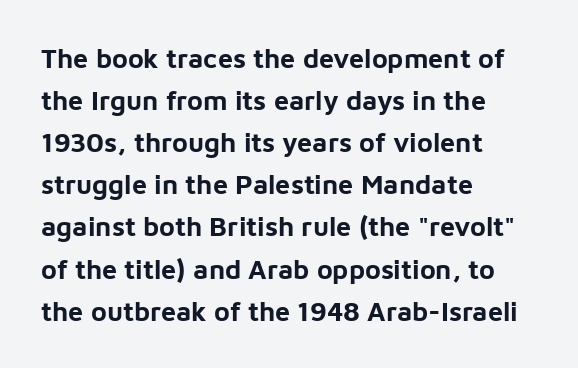
{"italic": "no", "bold": "yes", "underline": "no", "align": "left", "line_spacing": "normal", "line_spacing_ratio": 1.56, "letter_spacing": "normal", "letter_spacing_em": 0.0, "glyph_px": 27}
